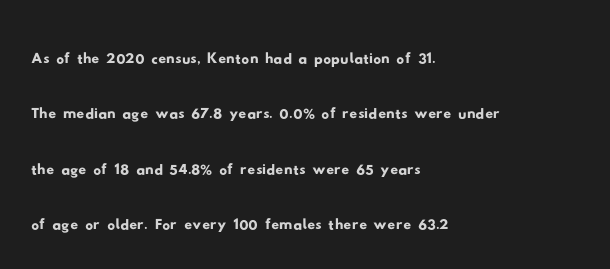
Q: Is the typeface a serif or a sans-serif typeface? A: Sans-serif.
Q: Is the text underlined? A: No.
Q: How is the paragraph aligned? A: Left-aligned.
Q: Is the spacing between letters normal or unusually wide? A: Normal.
Q: Is the spacing between lines tight, normal or loose? A: Normal.
Q: Width (condensed, normal, or wide)? A: Wide.
Q: Stroke contrast? A: Low.
Q: x-height? A: Small.
Q: Monospaced? A: No.
